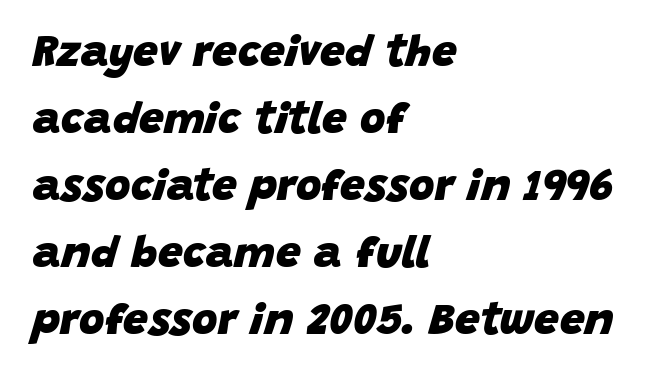
{"italic": "yes", "lean": "right", "slant_degrees": 15, "bold": "yes", "weight": "heavy", "width": "normal", "stroke_contrast": "low", "x_height": "large", "monospaced": "no", "underline": "no", "align": "left", "line_spacing": "normal", "line_spacing_ratio": 1.52, "letter_spacing": "normal", "letter_spacing_em": 0.0, "glyph_px": 44}
